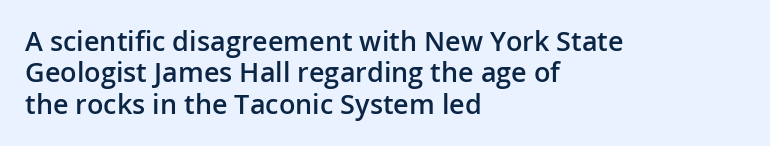
The image shows 27 px text type, upright; set left-aligned, line spacing 1.16x, normal letter spacing, not underlined.
